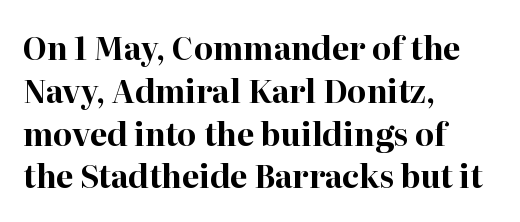
The image shows 31 px bold serif type, upright; set left-aligned, normal line spacing (1.38x), normal letter spacing, not underlined; high stroke contrast and a medium x-height.
